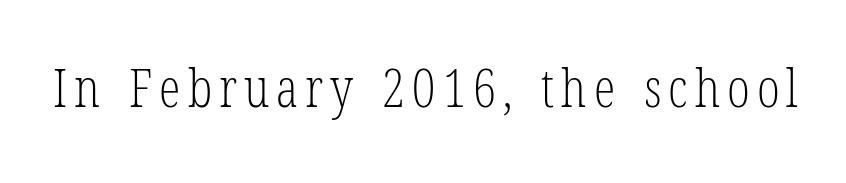
The font's upright variant was chosen for this text. Is this a sans? No — the strokes have serifs. Looks like regular typesetting: each glyph gets only the width it needs. Quick note: underline off. Weight class: somewhere from thin through regular.
